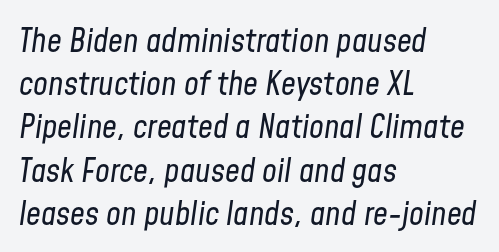
Q: Is the text bold? A: No.
Q: Is the text italic (slanted)? A: Yes, it leans right by about 8 degrees.
Q: Is the text underlined? A: No.
Q: How is the paragraph aligned? A: Left-aligned.
Q: Is the spacing between letters normal or unusually wide? A: Normal.
Q: Is the spacing between lines tight, normal or loose? A: Normal.
Q: Width (condensed, normal, or wide)? A: Condensed.
Q: Stroke contrast? A: Low.
Q: x-height? A: Medium.
Q: Monospaced? A: No.
